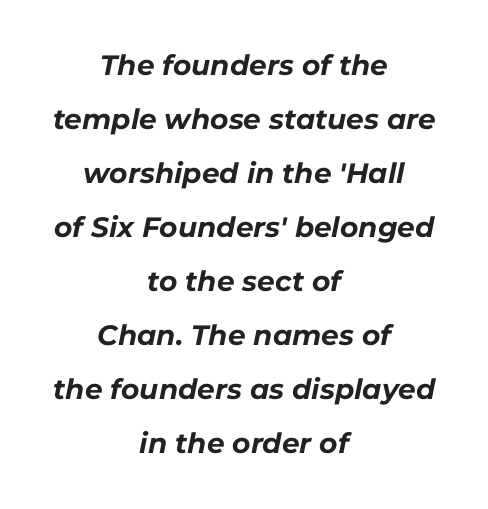
{"italic": "yes", "lean": "right", "slant_degrees": 11, "bold": "yes", "weight": "bold", "width": "normal", "stroke_contrast": "low", "x_height": "medium", "monospaced": "no", "underline": "no", "align": "center", "line_spacing": "loose", "line_spacing_ratio": 1.93, "letter_spacing": "normal", "letter_spacing_em": 0.0, "glyph_px": 28}
